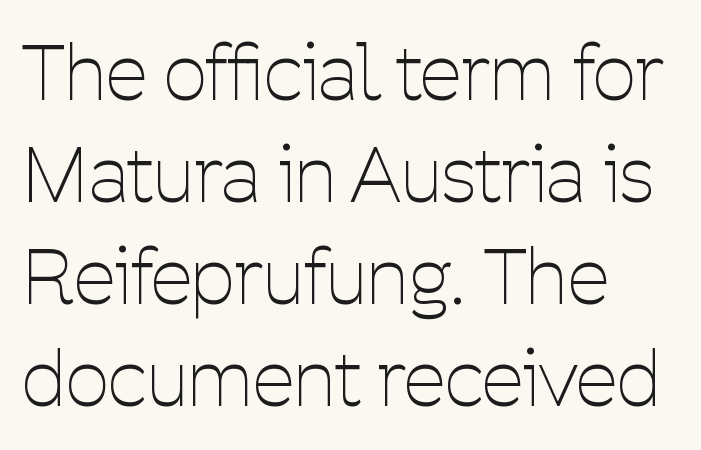
The image shows 76 px thin, condensed sans-serif type, upright; set left-aligned, normal line spacing (1.34x), normal letter spacing, not underlined; low stroke contrast and a medium x-height.
